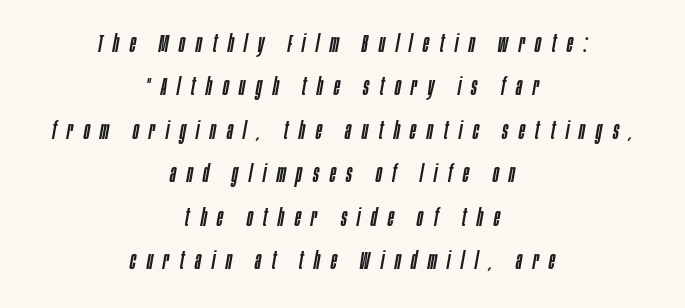
Every character sits at an angle, as italics do. Observe the wide spacing: letters keep a clear distance from each other. Where is the straight margin? There isn't one; the lines are centered. The foot of each line stays bare and open.
